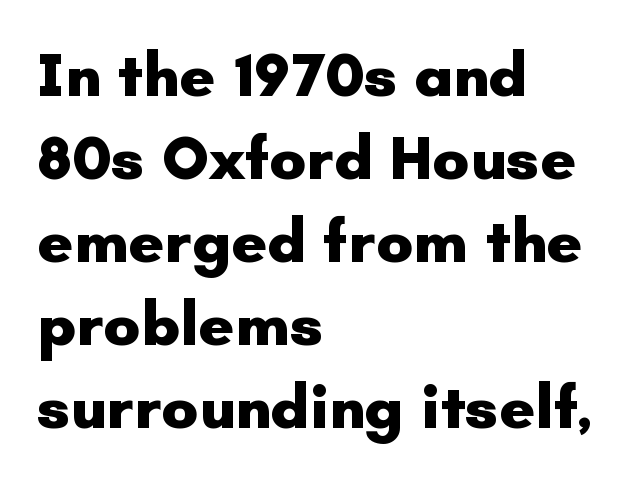
The image shows 62 px heavy sans-serif type, upright; set left-aligned, normal line spacing (1.34x), normal letter spacing, not underlined; low stroke contrast and a small x-height.
